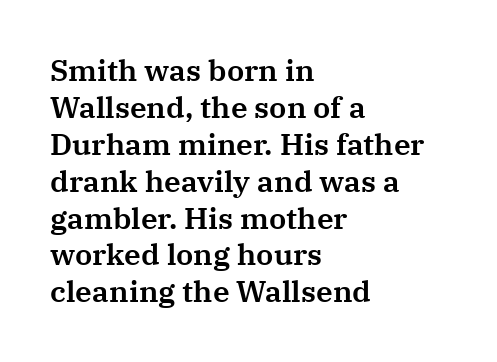
Think of a printed novel: that variable character pitch is what you see here. Where is the straight margin? On the left. The passage shown is not underscored anywhere. This rendering leaves character spacing at its baseline value.
